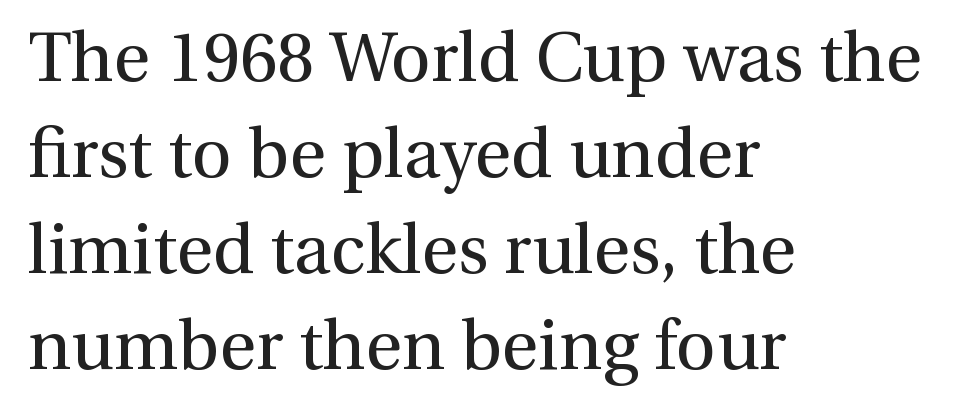
Q: Is the text bold? A: No.
Q: Is the text italic (slanted)? A: No, it is upright.
Q: Is the typeface a serif or a sans-serif typeface? A: Serif.
Q: Is the text underlined? A: No.
Q: How is the paragraph aligned? A: Left-aligned.
Q: Is the spacing between letters normal or unusually wide? A: Normal.
Q: Is the spacing between lines tight, normal or loose? A: Normal.
Q: Width (condensed, normal, or wide)? A: Normal.
Q: Stroke contrast? A: Medium.
Q: x-height? A: Medium.
Q: Monospaced? A: No.
